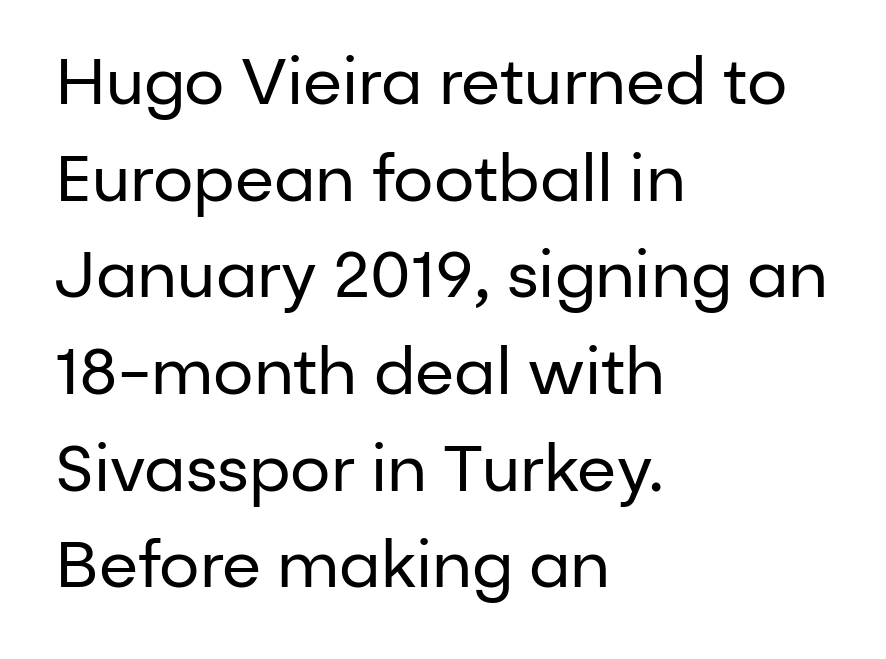
{"serif": "no", "italic": "no", "bold": "no", "weight": "regular", "width": "normal", "stroke_contrast": "low", "x_height": "medium", "monospaced": "no", "underline": "no", "align": "left", "line_spacing": "normal", "line_spacing_ratio": 1.51, "letter_spacing": "normal", "letter_spacing_em": 0.0, "glyph_px": 64}
